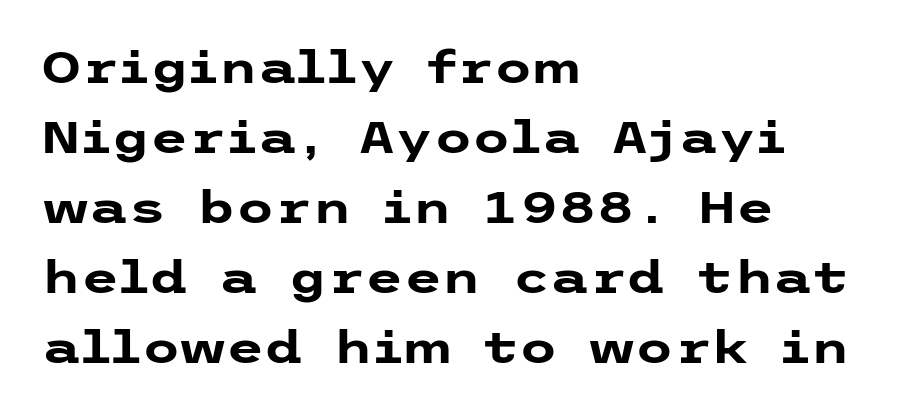
Q: Is the text bold? A: Yes.
Q: Is the text italic (slanted)? A: No, it is upright.
Q: Is the typeface a serif or a sans-serif typeface? A: Sans-serif.
Q: Is the text underlined? A: No.
Q: How is the paragraph aligned? A: Left-aligned.
Q: Is the spacing between letters normal or unusually wide? A: Normal.
Q: Is the spacing between lines tight, normal or loose? A: Normal.
Q: Width (condensed, normal, or wide)? A: Wide.
Q: Stroke contrast? A: Low.
Q: x-height? A: Medium.
